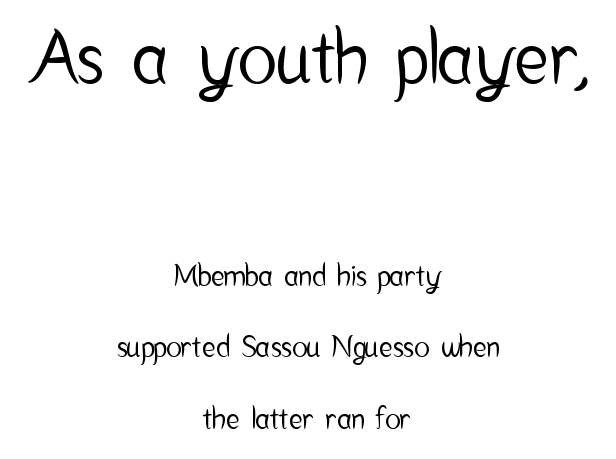
The image shows 73 px condensed sans-serif type, upright; set centered, loose line spacing (2.46x), normal letter spacing, not underlined; the first (top) block is 2.52x larger; low stroke contrast and a medium x-height.
